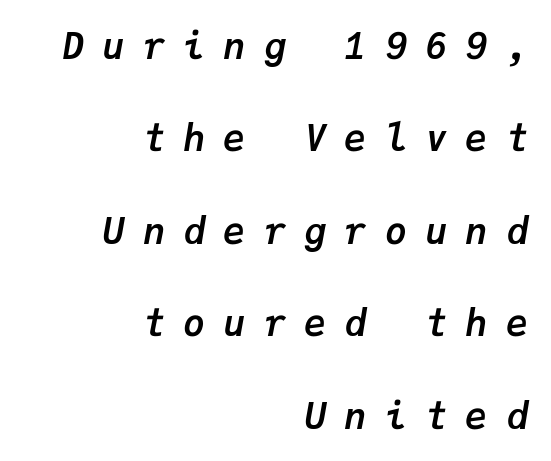
The face used here is rendered with a markedly widened letterfit. Do the characters align in a grid? Yes, the font is monospaced. Decoration check: the copy has no underline. Is the block centered? No — it sits flush against the right margin.
